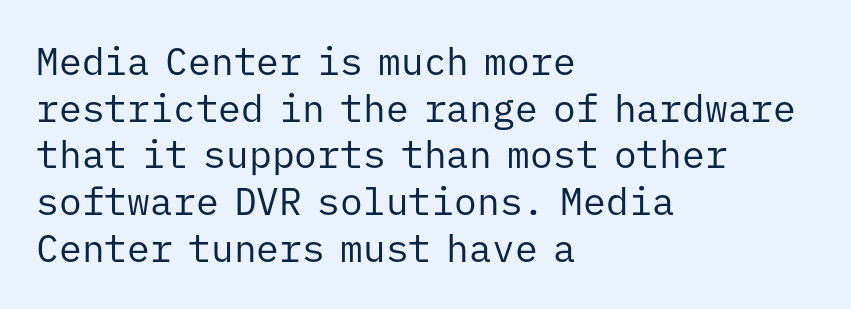
{"serif": "no", "italic": "no", "bold": "no", "weight": "regular", "width": "normal", "stroke_contrast": "low", "x_height": "medium", "monospaced": "yes", "underline": "no", "align": "left", "line_spacing_ratio": 1.23, "letter_spacing": "normal", "letter_spacing_em": 0.0, "glyph_px": 38}
